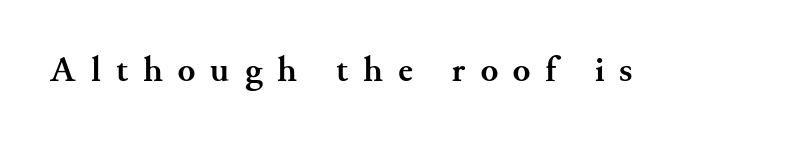
Q: Is the text bold? A: Yes.
Q: Is the text italic (slanted)? A: No, it is upright.
Q: Is the typeface a serif or a sans-serif typeface? A: Serif.
Q: Is the text underlined? A: No.
Q: Is the spacing between letters normal or unusually wide? A: Unusually wide.
Q: Width (condensed, normal, or wide)? A: Normal.
Q: Stroke contrast? A: Medium.
Q: x-height? A: Small.
Q: Monospaced? A: No.
